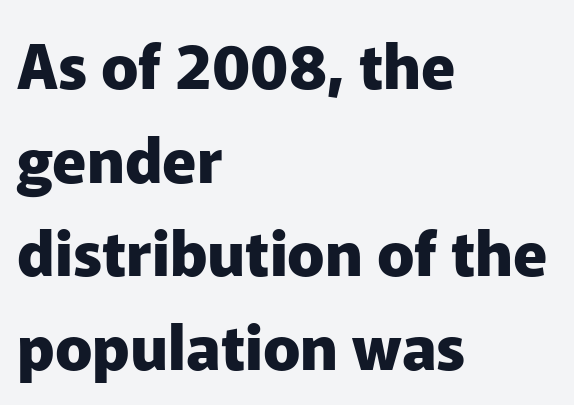
The image shows 62 px heavy sans-serif type, upright; set left-aligned, normal line spacing (1.51x), normal letter spacing, not underlined; low stroke contrast and a medium x-height.
